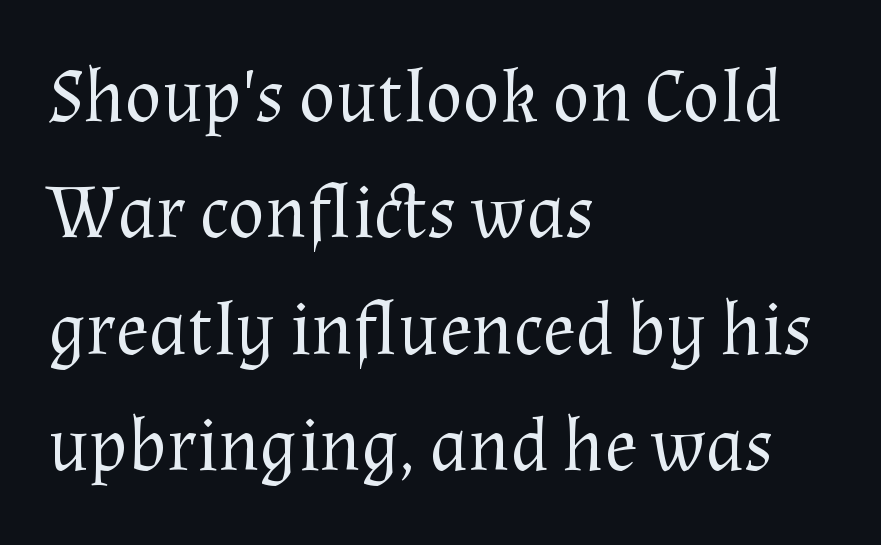
{"italic": "no", "bold": "no", "weight": "regular", "width": "normal", "stroke_contrast": "medium", "x_height": "medium", "monospaced": "no", "underline": "no", "align": "left", "line_spacing": "normal", "line_spacing_ratio": 1.53, "letter_spacing": "normal", "letter_spacing_em": 0.0, "glyph_px": 76}
